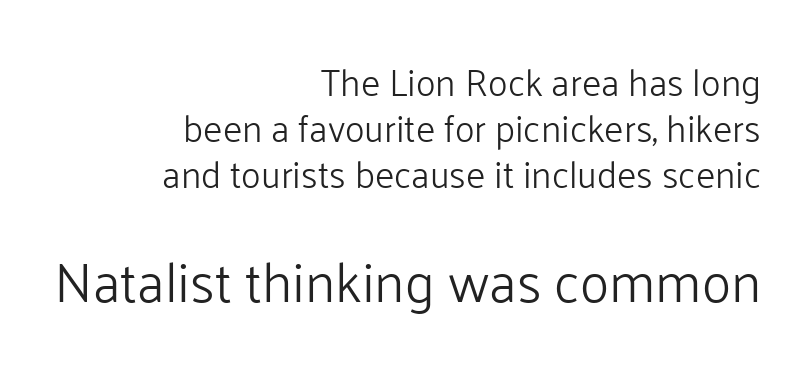
The image shows 55 px light sans-serif type, upright; set right-aligned, line spacing 1.24x, normal letter spacing, not underlined; the second (bottom) block is 1.49x larger; low stroke contrast and a medium x-height.
